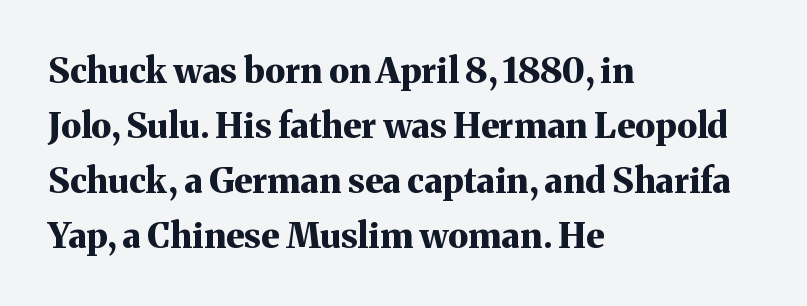
{"serif": "yes", "italic": "no", "bold": "yes", "weight": "bold", "width": "normal", "stroke_contrast": "medium", "x_height": "medium", "monospaced": "no", "underline": "no", "align": "left", "line_spacing": "normal", "line_spacing_ratio": 1.57, "letter_spacing": "normal", "letter_spacing_em": 0.0, "glyph_px": 35}
